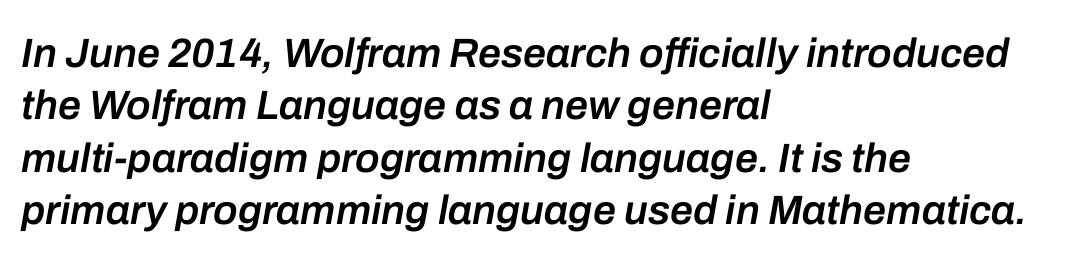
{"italic": "yes", "lean": "right", "slant_degrees": 10, "bold": "semi", "weight": "semibold", "width": "normal", "stroke_contrast": "low", "x_height": "medium", "monospaced": "no", "underline": "no", "align": "left", "line_spacing": "normal", "line_spacing_ratio": 1.28, "letter_spacing": "normal", "letter_spacing_em": 0.0, "glyph_px": 41}
